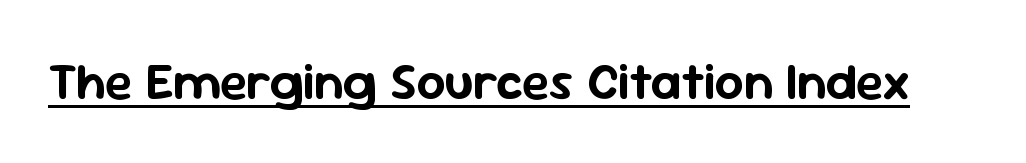
These lines are composed in type without serifs. Ordinary non-slanted type is in use. This sample has the flowing, uneven cadence of proportional lettering. Words appear dense and cohesive because spacing is normal. Students, observe the line beneath the letters — that is underlining.
